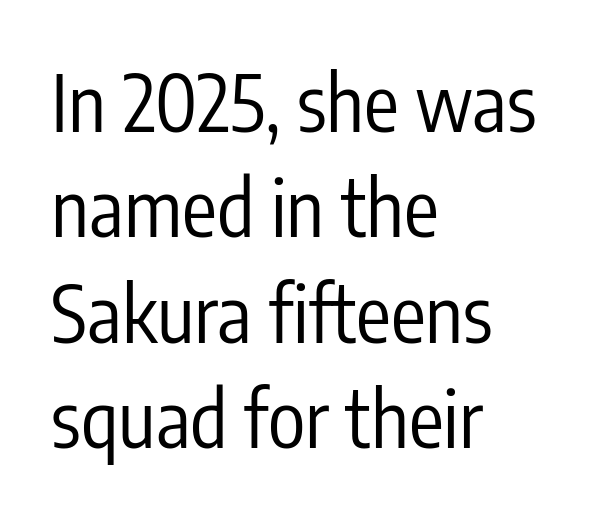
The image shows 78 px regular-weight, condensed sans-serif type, upright; set left-aligned, normal line spacing (1.35x), normal letter spacing, not underlined; low stroke contrast and a medium x-height.
